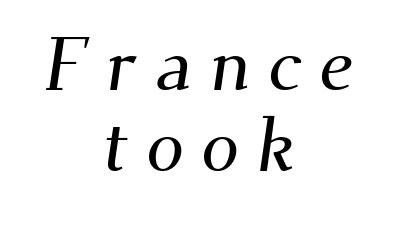
Horizontal bands of white between lines are thin slivers. Here the glyphs are tracked loosely, breaking word shapes into spaced letters. Varying glyph widths throughout — classic text-font behaviour. Horizontally, the lines are justified to the midpoint only. The designer went with a serif here, giving each stem small feet. Rule under the text: the space is simply empty.
